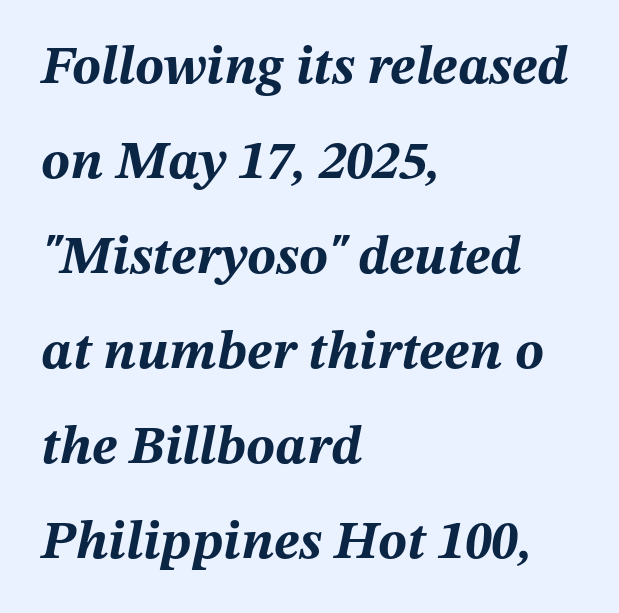
Q: Is the text bold? A: Yes.
Q: Is the text italic (slanted)? A: Yes, it leans right by about 12 degrees.
Q: Is the text underlined? A: No.
Q: How is the paragraph aligned? A: Left-aligned.
Q: Is the spacing between letters normal or unusually wide? A: Normal.
Q: Width (condensed, normal, or wide)? A: Normal.
Q: Stroke contrast? A: Medium.
Q: x-height? A: Medium.
Q: Monospaced? A: No.
